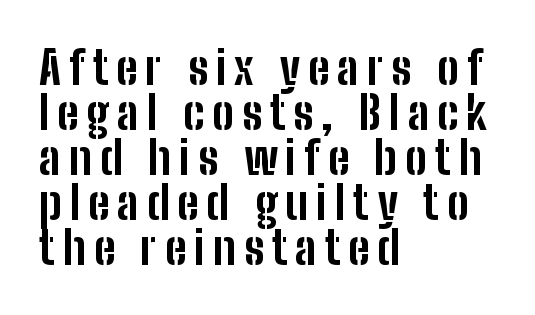
The designer dialed line spacing down below the default. Each letter keeps its own natural width here, so spacing adapts to shape. The setting favours the left margin, as ordinary paragraphs usually do. A typesetter would mark this as roman, not italic. A clean baseline with only descenders dipping below it.
